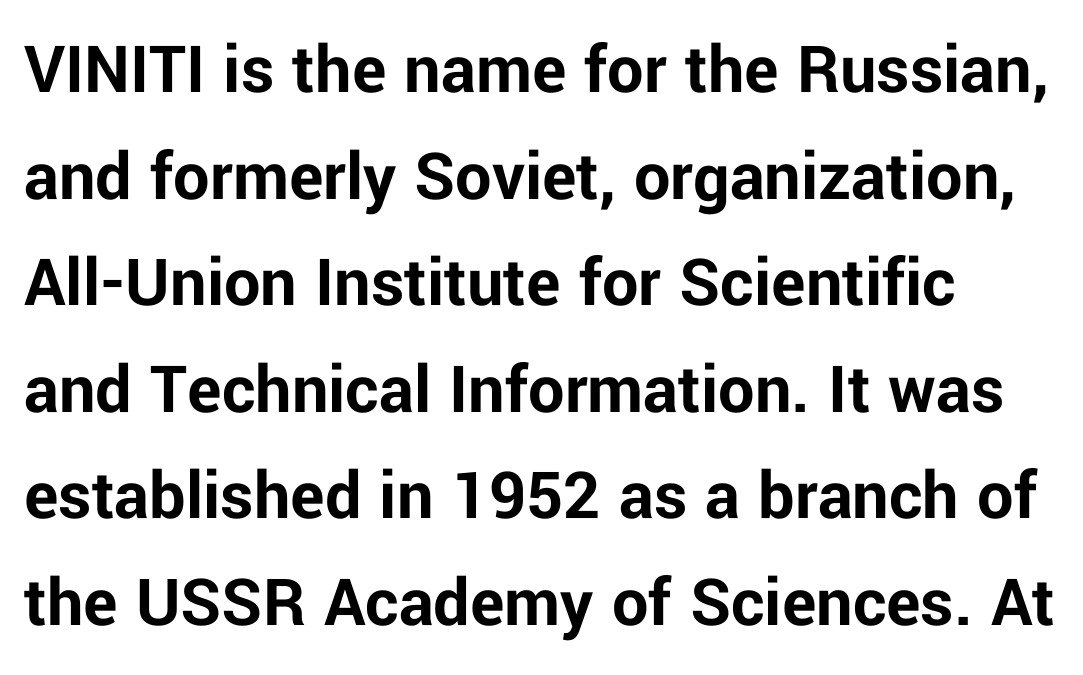
The image shows 72 px bold sans-serif type, upright; set normal line spacing (1.48x), normal letter spacing, not underlined; low stroke contrast and a medium x-height.
